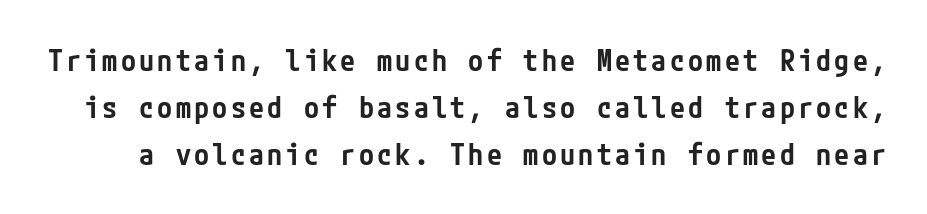
Q: Is the text bold? A: Semi-bold.
Q: Is the text italic (slanted)? A: No, it is upright.
Q: Is the typeface a serif or a sans-serif typeface? A: Sans-serif.
Q: Is the text underlined? A: No.
Q: Is the spacing between lines tight, normal or loose? A: Normal.
Q: Width (condensed, normal, or wide)? A: Condensed.
Q: Stroke contrast? A: Low.
Q: x-height? A: Medium.
